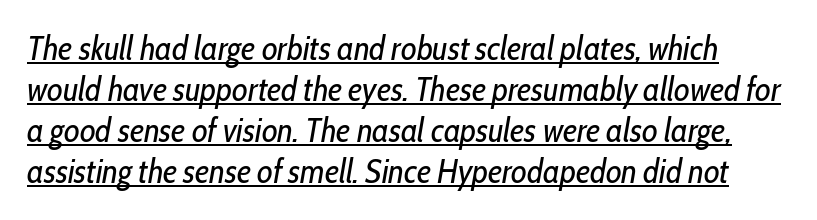
Q: Is the text bold? A: No.
Q: Is the text italic (slanted)? A: Yes, it leans right by about 10 degrees.
Q: Is the text underlined? A: Yes.
Q: Is the spacing between letters normal or unusually wide? A: Normal.
Q: Width (condensed, normal, or wide)? A: Condensed.
Q: Stroke contrast? A: Low.
Q: x-height? A: Medium.
Q: Monospaced? A: No.
